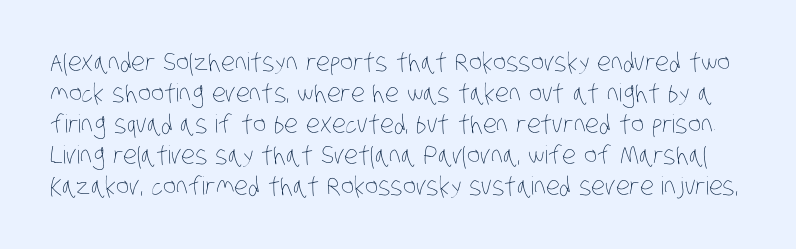
Q: Is the text bold? A: No.
Q: Is the text underlined? A: No.
Q: Is the spacing between letters normal or unusually wide? A: Normal.
